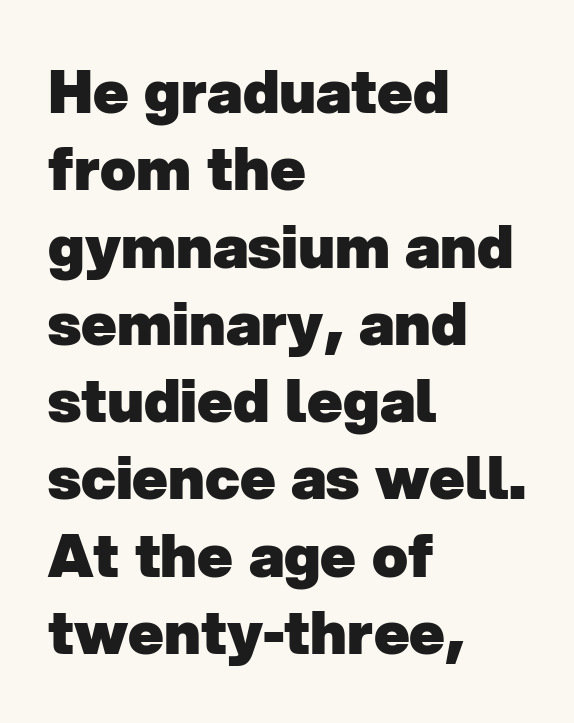
Horizontal alignment here is leftward, the default for most running prose. Just letters on the line, the space beneath them empty. The passage shown has conventional tracking throughout. The face used here is proportionally spaced, like ordinary book or web type. The passage shown stacks its lines at a standard gap.
